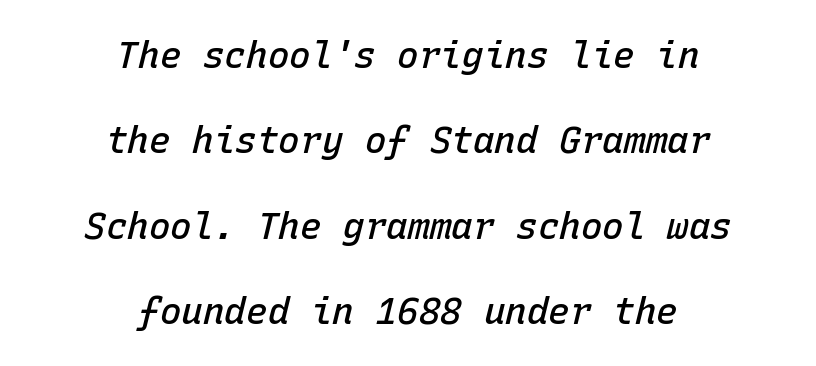
{"italic": "yes", "lean": "right", "slant_degrees": 15, "bold": "semi", "weight": "semibold", "width": "normal", "stroke_contrast": "low", "x_height": "medium", "monospaced": "yes", "underline": "no", "align": "center", "line_spacing": "loose", "line_spacing_ratio": 2.37, "letter_spacing": "normal", "letter_spacing_em": 0.0, "glyph_px": 36}
